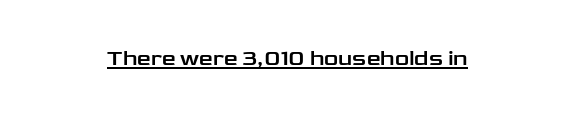
The image shows 22 px text type, upright; set centered, normal letter spacing, underlined.
